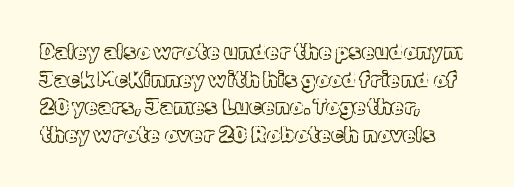
Line starts are locked; line ends wander. Leading matches the norm, producing a regular column. Characters remain perfectly vertical along every line. The area under the type is left untouched. Caption: standard tracking, unaltered.
